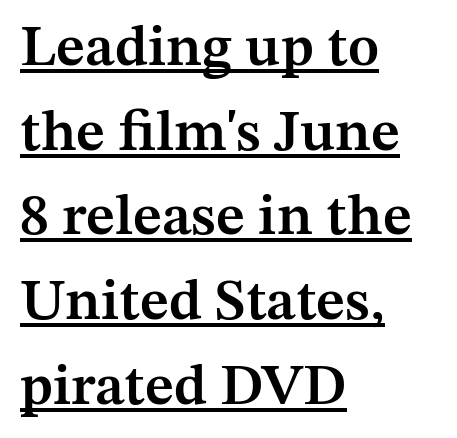
The image shows 58 px semibold serif type, upright; set left-aligned, normal line spacing (1.46x), normal letter spacing, underlined; medium stroke contrast and a medium x-height.
